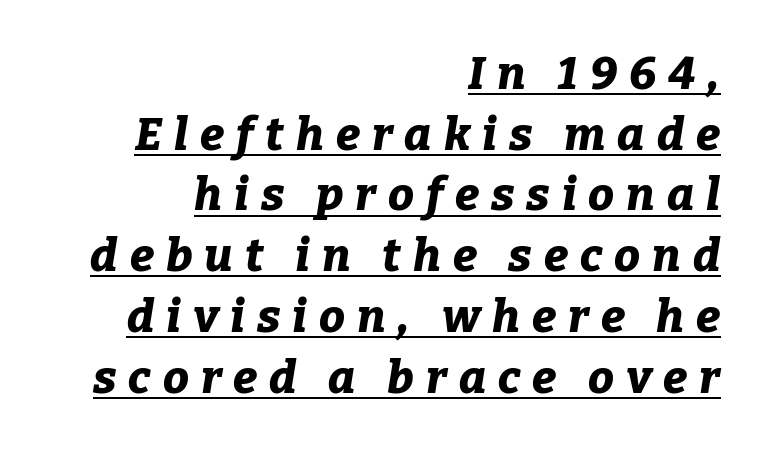
{"italic": "yes", "lean": "right", "slant_degrees": 9, "bold": "yes", "weight": "bold", "width": "normal", "stroke_contrast": "low", "x_height": "medium", "monospaced": "no", "underline": "yes", "align": "right", "line_spacing": "normal", "line_spacing_ratio": 1.32, "letter_spacing": "wide", "letter_spacing_em": 0.26, "glyph_px": 46}
